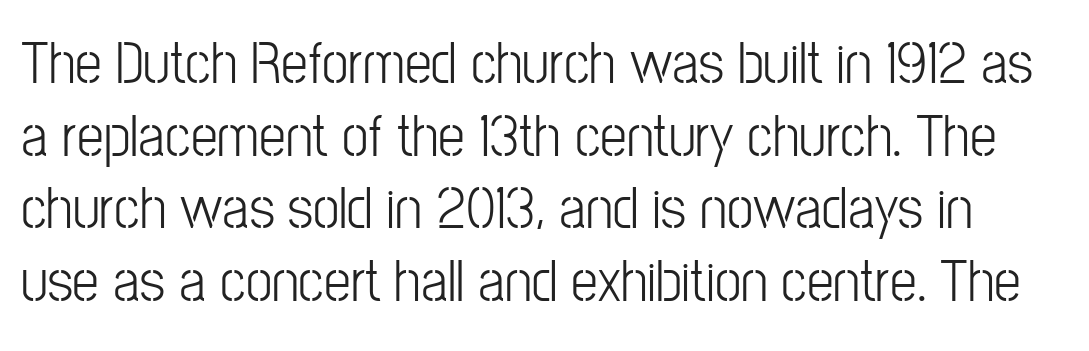
{"serif": "no", "italic": "no", "width": "condensed", "stroke_contrast": "low", "x_height": "medium", "monospaced": "no", "underline": "no", "line_spacing_ratio": 1.21, "letter_spacing": "normal", "letter_spacing_em": 0.0, "glyph_px": 60}
